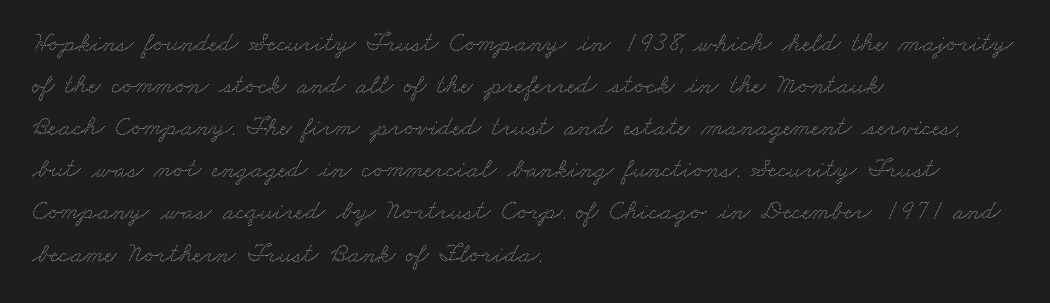
Words float on clear page, feet unadorned. The block of text has a typical density, with ordinary space between rows. You could call the tracking neutral — neither tight nor loose. Teacher's note: observe the even left margin — that is flush-left alignment.
